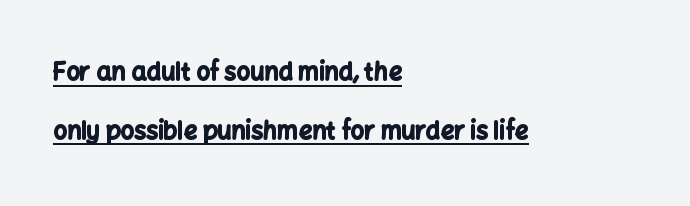
Q: Is the text bold? A: Yes.
Q: Is the text italic (slanted)? A: No, it is upright.
Q: Is the text underlined? A: Yes.
Q: How is the paragraph aligned? A: Left-aligned.
Q: Is the spacing between letters normal or unusually wide? A: Normal.
Q: Is the spacing between lines tight, normal or loose? A: Loose.
